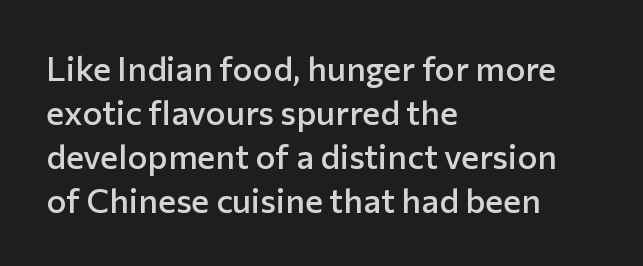
{"serif": "no", "italic": "no", "bold": "semi", "weight": "semibold", "width": "normal", "stroke_contrast": "low", "x_height": "medium", "monospaced": "no", "underline": "no", "align": "left", "line_spacing": "normal", "line_spacing_ratio": 1.29, "letter_spacing": "normal", "letter_spacing_em": 0.0, "glyph_px": 34}
